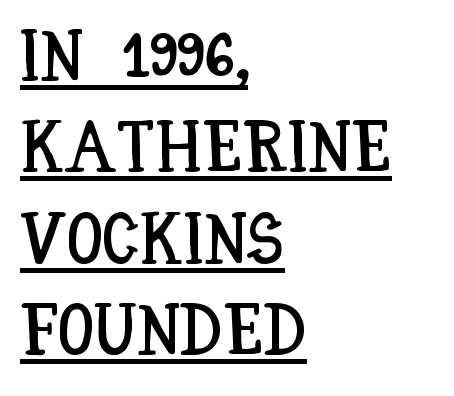
The image shows 72 px condensed type, upright; set left-aligned, normal line spacing (1.27x), normal letter spacing, underlined; low stroke contrast and a large x-height.
